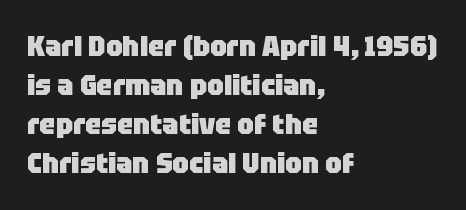
Q: Is the text bold? A: Yes.
Q: Is the text italic (slanted)? A: No, it is upright.
Q: Is the typeface a serif or a sans-serif typeface? A: Sans-serif.
Q: Is the text underlined? A: No.
Q: How is the paragraph aligned? A: Left-aligned.
Q: Is the spacing between letters normal or unusually wide? A: Normal.
Q: Is the spacing between lines tight, normal or loose? A: Normal.
Q: Width (condensed, normal, or wide)? A: Normal.
Q: Stroke contrast? A: Low.
Q: x-height? A: Large.
Q: Monospaced? A: No.
